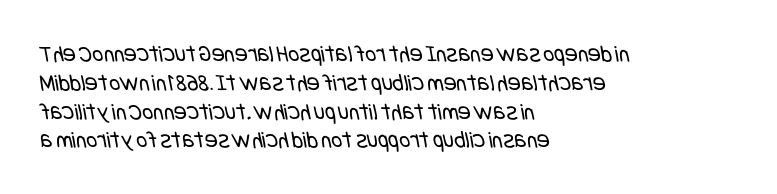
Caption: standard tracking, unaltered. Honestly, there is no underline to notice here at all. Where is the straight margin? On the left. The font is comparable to plain body text, perhaps lighter.
